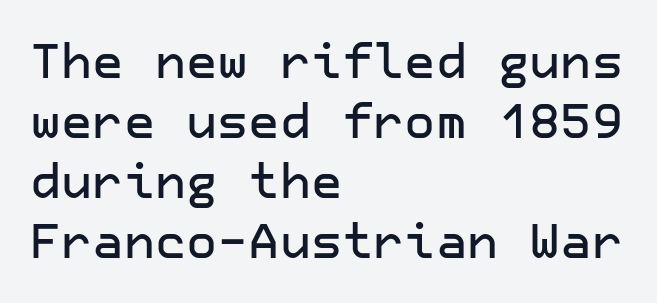
The image shows 48 px sans-serif type, upright; set left-aligned, normal line spacing (1.25x), normal letter spacing, not underlined; low stroke contrast and a medium x-height.
